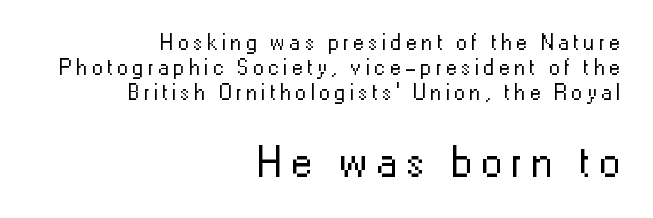
These lines are rendered in a variable-pitch font. Leading is clearly below the norm, producing a dense column. The letters carry no serifs — their stems end cleanly without finishing strokes. Which margin do the lines hug? The right one — the left edge is uneven.
